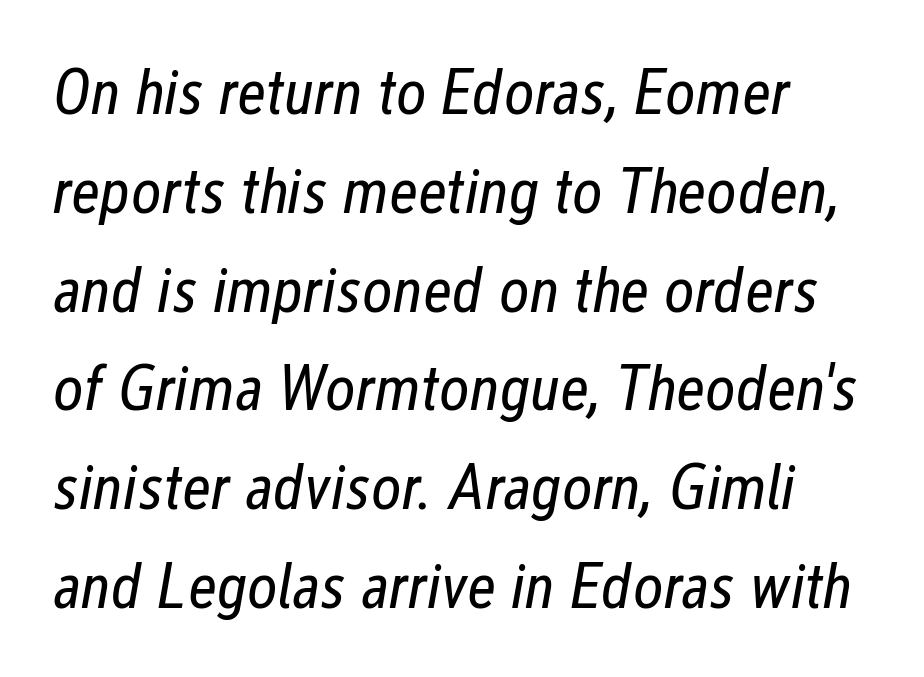
Q: Is the text bold? A: No.
Q: Is the text italic (slanted)? A: Yes, it leans right by about 12 degrees.
Q: Is the text underlined? A: No.
Q: Is the spacing between letters normal or unusually wide? A: Normal.
Q: Is the spacing between lines tight, normal or loose? A: Normal.
Q: Width (condensed, normal, or wide)? A: Condensed.
Q: Stroke contrast? A: Low.
Q: x-height? A: Medium.
Q: Monospaced? A: No.
